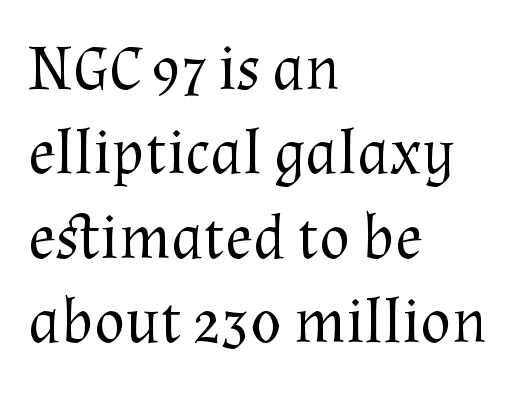
Honestly, the letter spacing is just normal — you wouldn't notice it. Compared with typical paragraphs, the rows here are spaced about the same. Every stem runs plumb, perpendicular to the baseline. The strip under each line holds only bare page. Stems here are at most as thick as an everyday book face. Line beginnings align vertically; line endings do not.
